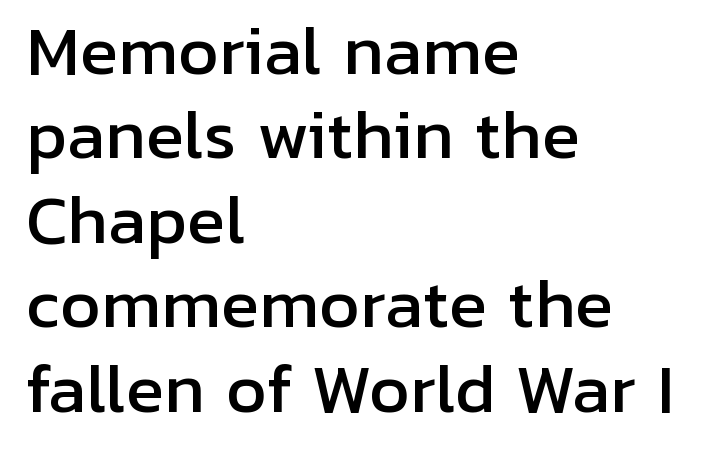
Q: Is the text italic (slanted)? A: No, it is upright.
Q: Is the typeface a serif or a sans-serif typeface? A: Sans-serif.
Q: Is the text underlined? A: No.
Q: How is the paragraph aligned? A: Left-aligned.
Q: Is the spacing between letters normal or unusually wide? A: Normal.
Q: Is the spacing between lines tight, normal or loose? A: Normal.
Q: Width (condensed, normal, or wide)? A: Normal.
Q: Stroke contrast? A: Low.
Q: x-height? A: Medium.
Q: Monospaced? A: No.
